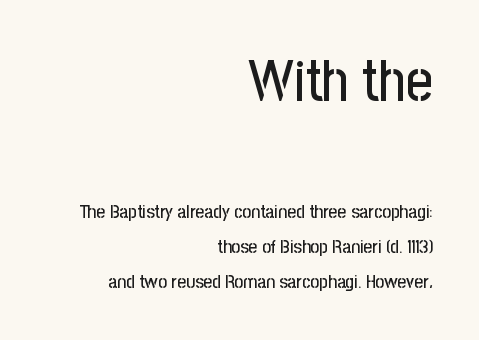
Q: Is the text italic (slanted)? A: No, it is upright.
Q: Is the typeface a serif or a sans-serif typeface? A: Sans-serif.
Q: Is the text underlined? A: No.
Q: How is the paragraph aligned? A: Right-aligned.
Q: Is the spacing between letters normal or unusually wide? A: Normal.
Q: Which block of text is set in a larger size, the first (top) or the second (bottom)? A: The first (top) one.
Q: Width (condensed, normal, or wide)? A: Condensed.
Q: Stroke contrast? A: Low.
Q: x-height? A: Medium.
Q: Monospaced? A: No.
